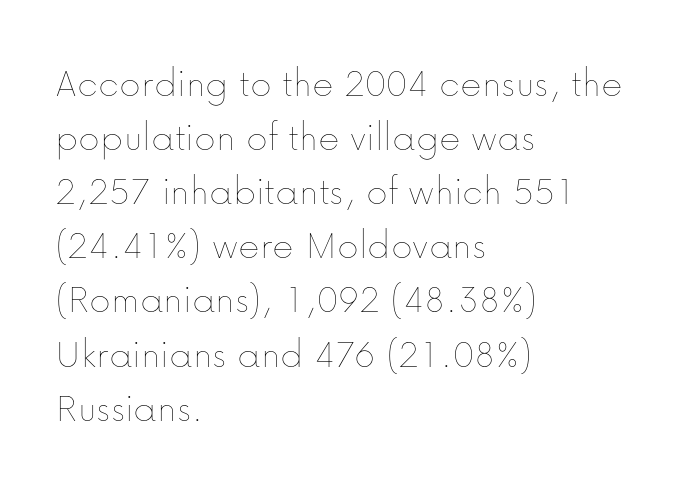
Heft: none added — not bold. Plain, unruled lines of type. A normal amount of white space separates one row of letters from the next. Where is the straight margin? On the left. Characters follow at the spacing the type designer built in. Varying glyph widths throughout — classic text-font behaviour.
